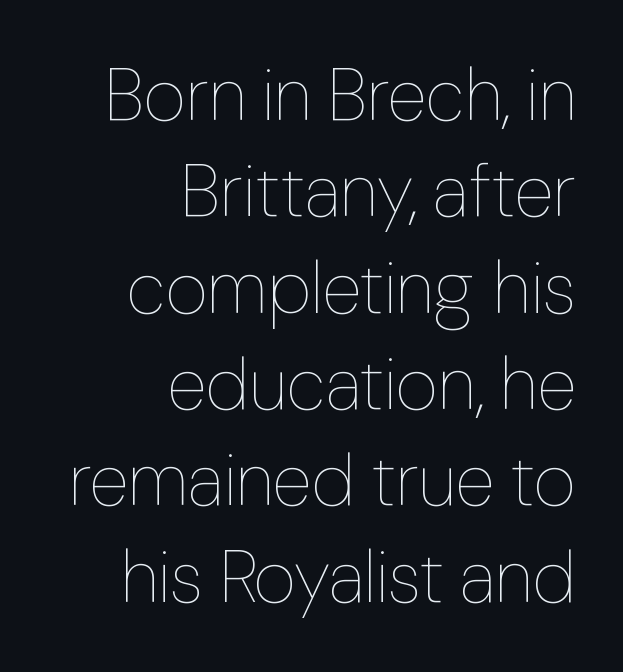
{"italic": "no", "bold": "no", "weight": "thin", "width": "normal", "stroke_contrast": "low", "x_height": "medium", "monospaced": "no", "underline": "no", "align": "right", "line_spacing": "normal", "line_spacing_ratio": 1.32, "letter_spacing": "normal", "letter_spacing_em": 0.0, "glyph_px": 73}
